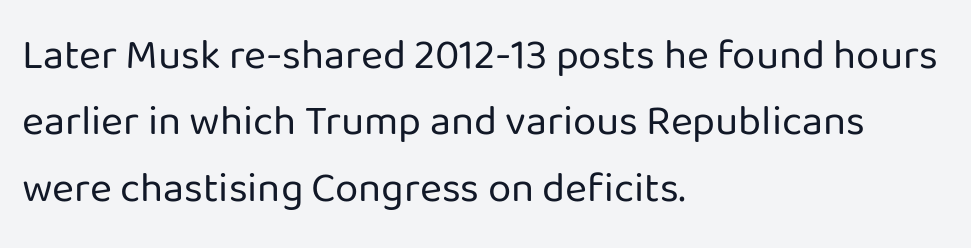
Does the leading feel generous? No, just average. The rendering uses natural spacing where letterforms have individual widths. These lines keep a tight, regular rhythm from letter to letter. The paragraph shown leans on its left margin. Weight class: somewhere from thin through regular.
